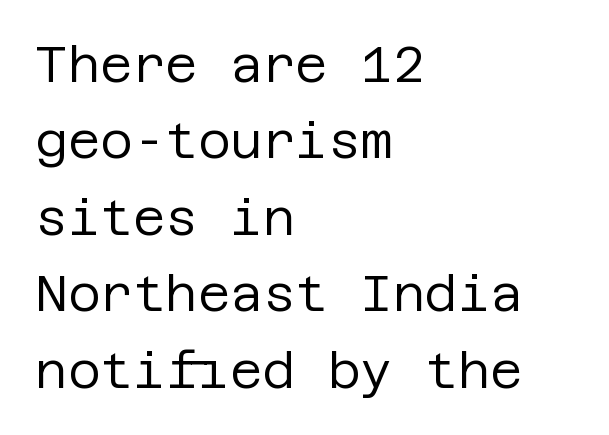
{"serif": "no", "italic": "no", "bold": "no", "weight": "regular", "width": "normal", "stroke_contrast": "low", "x_height": "large", "underline": "no", "align": "left", "line_spacing": "normal", "line_spacing_ratio": 1.53, "letter_spacing": "normal", "letter_spacing_em": 0.0, "glyph_px": 50}
